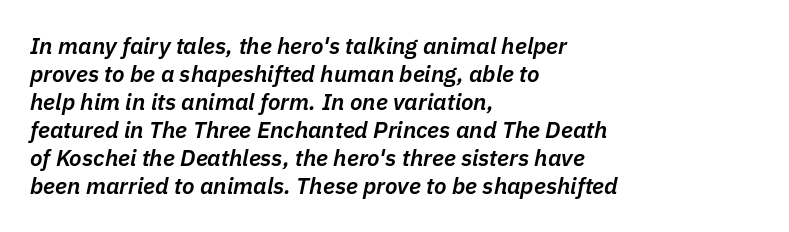
{"italic": "yes", "lean": "right", "slant_degrees": 11, "bold": "semi", "underline": "no", "align": "left", "line_spacing_ratio": 1.22, "letter_spacing": "normal", "letter_spacing_em": 0.0, "glyph_px": 23}
